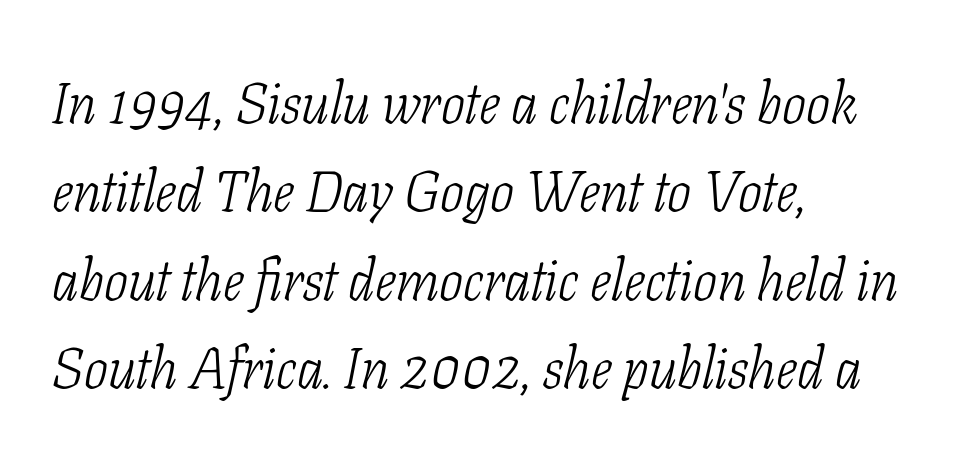
Q: Is the text bold? A: No.
Q: Is the text italic (slanted)? A: Yes, it leans right by about 11 degrees.
Q: Is the typeface a serif or a sans-serif typeface? A: Serif.
Q: Is the text underlined? A: No.
Q: How is the paragraph aligned? A: Left-aligned.
Q: Is the spacing between letters normal or unusually wide? A: Normal.
Q: Is the spacing between lines tight, normal or loose? A: Normal.
Q: Width (condensed, normal, or wide)? A: Condensed.
Q: Stroke contrast? A: Low.
Q: x-height? A: Medium.
Q: Monospaced? A: No.
